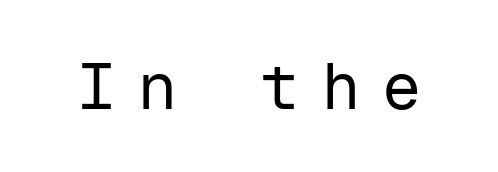
Inter-character spacing is expanded well beyond the font's built-in metrics. The passage shown is typed in a monospace face where columns stay perfectly aligned. Stroke terminals: plain, sans-serif. Stroke mass is kept to a normal reading level or below. No word sits above an underline. The specimen reads as upright at a glance.
